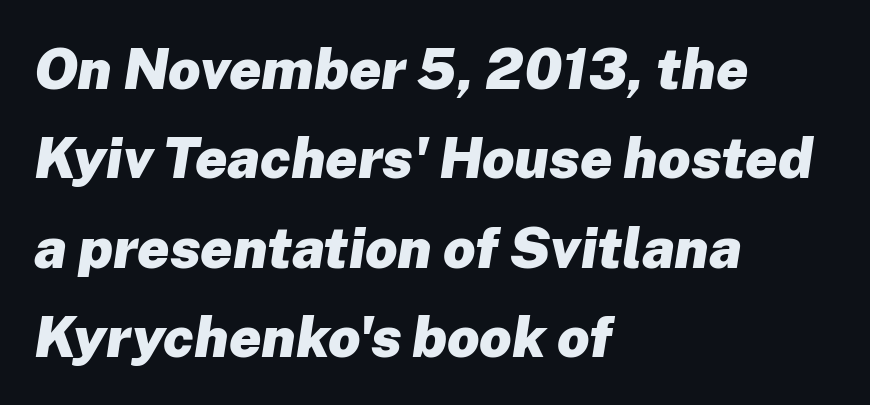
Q: Is the text bold? A: Yes.
Q: Is the text italic (slanted)? A: Yes, it leans right by about 8 degrees.
Q: Is the text underlined? A: No.
Q: How is the paragraph aligned? A: Left-aligned.
Q: Is the spacing between letters normal or unusually wide? A: Normal.
Q: Is the spacing between lines tight, normal or loose? A: Normal.
Q: Width (condensed, normal, or wide)? A: Normal.
Q: Stroke contrast? A: Low.
Q: x-height? A: Medium.
Q: Monospaced? A: No.
